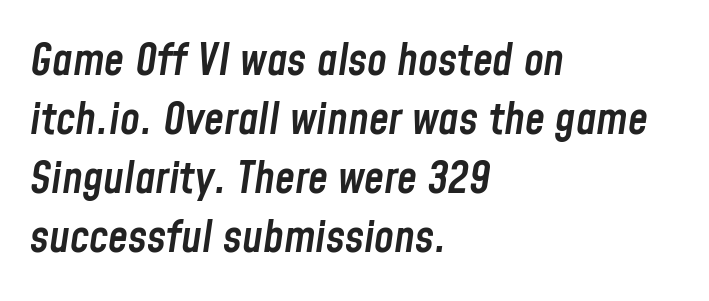
Note the varied advance widths — an 'i' is clearly narrower than an 'm'. Firm but not heavy-handed strokes: this text is semibold. There's an unmistakable incline to the writing here. Descenders hang freely into open space.
